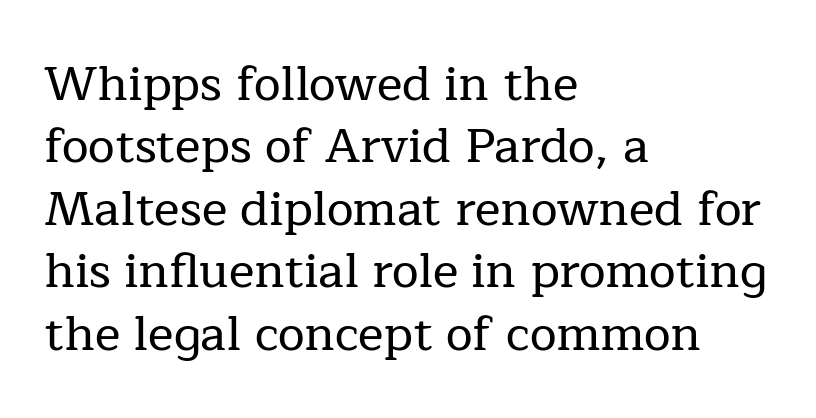
{"serif": "yes", "italic": "no", "width": "normal", "stroke_contrast": "low", "x_height": "medium", "monospaced": "no", "underline": "no", "align": "left", "line_spacing": "normal", "line_spacing_ratio": 1.3, "letter_spacing": "normal", "letter_spacing_em": 0.0, "glyph_px": 48}
